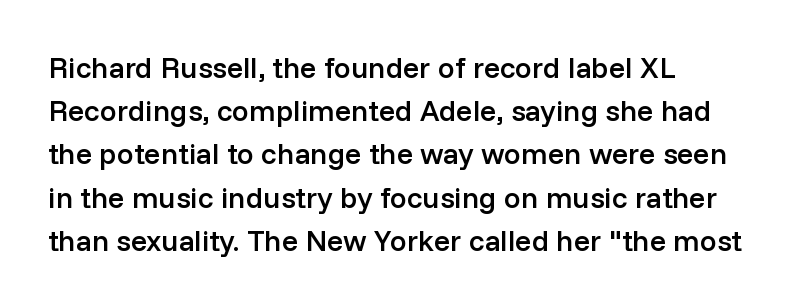
The image shows 30 px semibold sans-serif type, upright; set left-aligned, normal line spacing (1.44x), normal letter spacing, not underlined; low stroke contrast and a medium x-height.
